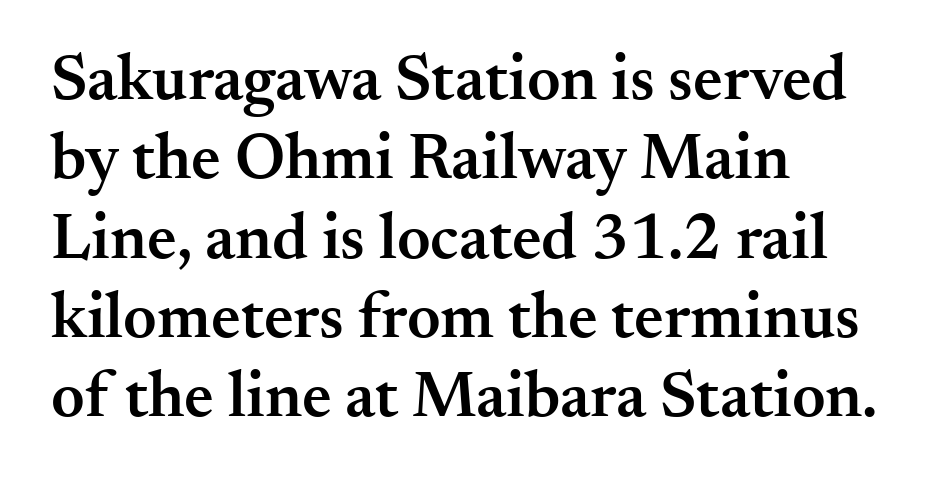
Q: Is the text bold? A: Semi-bold.
Q: Is the text italic (slanted)? A: No, it is upright.
Q: Is the typeface a serif or a sans-serif typeface? A: Serif.
Q: Is the text underlined? A: No.
Q: How is the paragraph aligned? A: Left-aligned.
Q: Is the spacing between letters normal or unusually wide? A: Normal.
Q: Width (condensed, normal, or wide)? A: Normal.
Q: Stroke contrast? A: Medium.
Q: x-height? A: Small.
Q: Monospaced? A: No.
